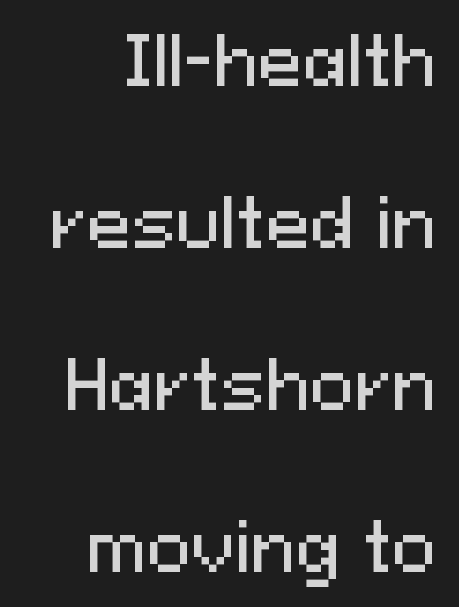
{"serif": "no", "italic": "no", "width": "normal", "stroke_contrast": "medium", "x_height": "medium", "monospaced": "no", "underline": "no", "align": "right", "line_spacing": "loose", "line_spacing_ratio": 2.42, "letter_spacing": "normal", "letter_spacing_em": 0.0, "glyph_px": 67}
